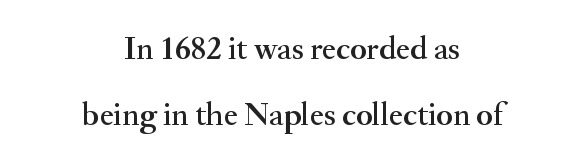
Q: Is the text italic (slanted)? A: No, it is upright.
Q: Is the typeface a serif or a sans-serif typeface? A: Serif.
Q: Is the text underlined? A: No.
Q: How is the paragraph aligned? A: Centered.
Q: Is the spacing between letters normal or unusually wide? A: Normal.
Q: Is the spacing between lines tight, normal or loose? A: Loose.
Q: Width (condensed, normal, or wide)? A: Normal.
Q: Stroke contrast? A: Medium.
Q: x-height? A: Small.
Q: Monospaced? A: No.
